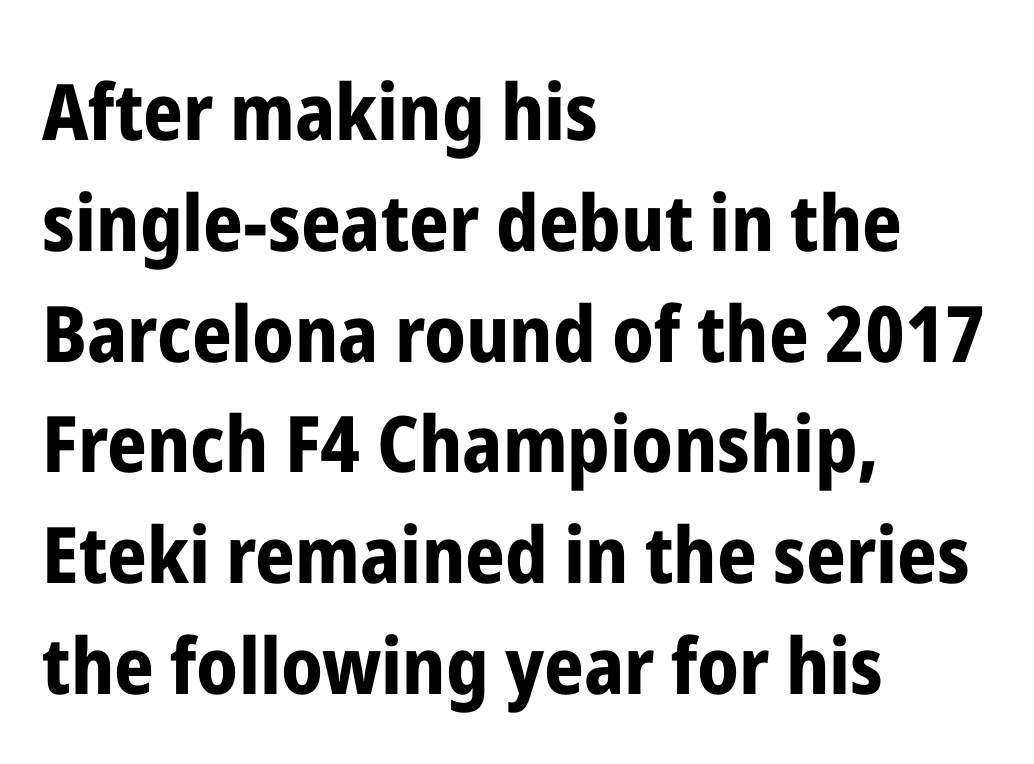
{"serif": "no", "italic": "no", "bold": "yes", "weight": "bold", "width": "condensed", "stroke_contrast": "low", "x_height": "medium", "monospaced": "no", "underline": "no", "align": "left", "line_spacing": "normal", "line_spacing_ratio": 1.42, "letter_spacing": "normal", "letter_spacing_em": 0.0, "glyph_px": 78}
